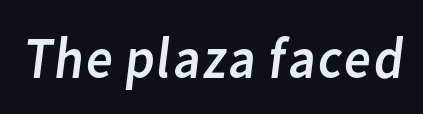
{"serif": "no", "bold": "no", "weight": "regular", "width": "normal", "stroke_contrast": "low", "x_height": "medium", "monospaced": "no", "underline": "no", "letter_spacing": "normal", "letter_spacing_em": 0.0, "glyph_px": 59}
